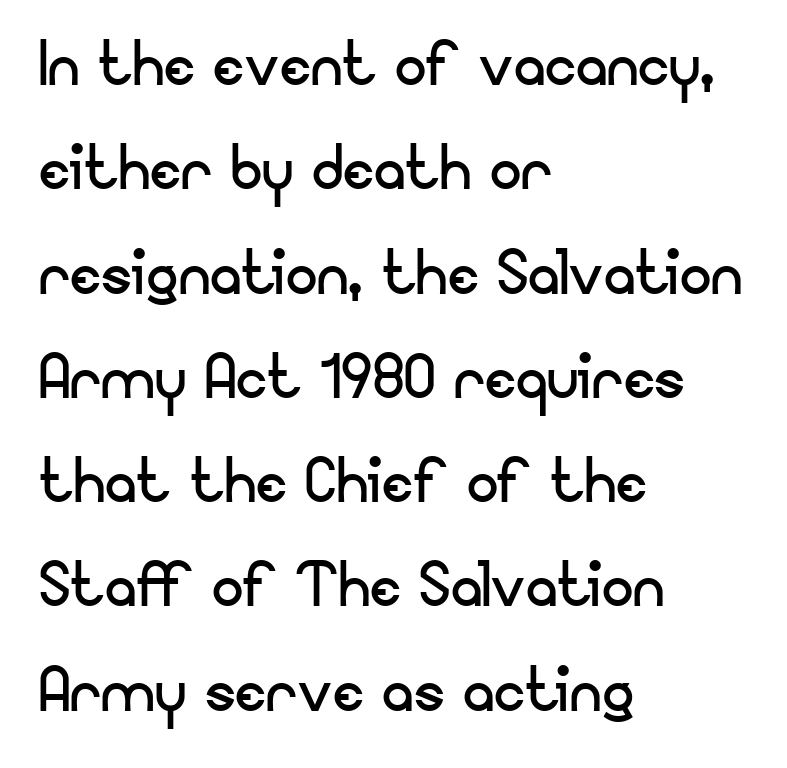
In terms of leading, this rendering sits right in the middle. The gap between lines stays unmarked. This sample is left-justified, so line endings fall wherever the words run out. What kind of face is this? One without serifs — a sans.
